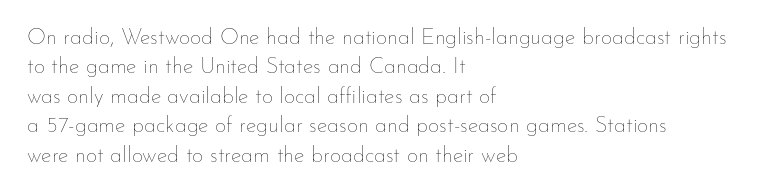
The image shows 22 px text type, upright; set left-aligned, normal line spacing (1.34x), normal letter spacing, not underlined.
